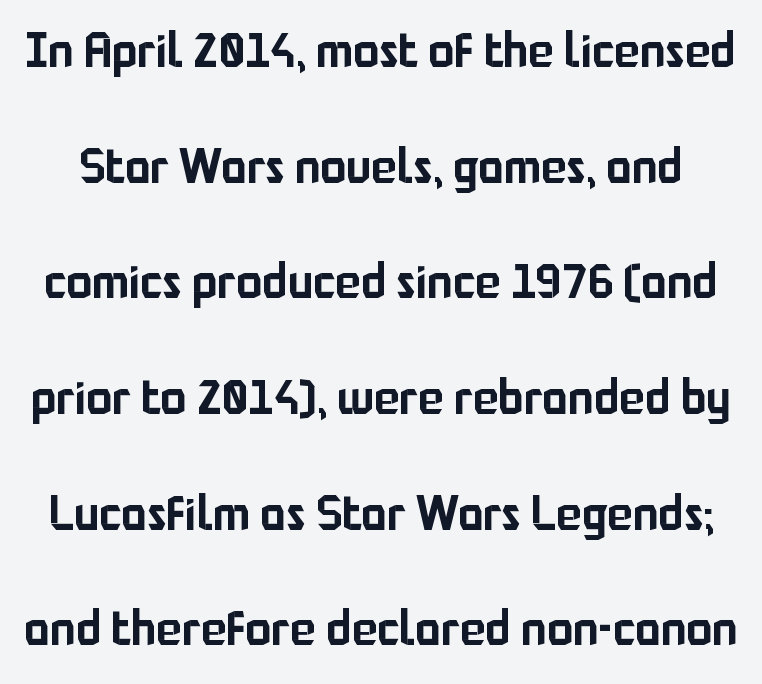
{"serif": "no", "italic": "no", "width": "normal", "stroke_contrast": "low", "x_height": "medium", "monospaced": "no", "underline": "no", "line_spacing": "loose", "line_spacing_ratio": 2.41, "letter_spacing": "normal", "letter_spacing_em": 0.0, "glyph_px": 48}
